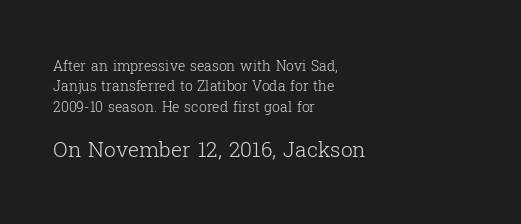
Q: Is the text bold? A: No.
Q: Is the text italic (slanted)? A: No, it is upright.
Q: Is the text underlined? A: No.
Q: How is the paragraph aligned? A: Left-aligned.
Q: Is the spacing between letters normal or unusually wide? A: Normal.
Q: Is the spacing between lines tight, normal or loose? A: Normal.
Q: Which block of text is set in a larger size, the first (top) or the second (bottom)? A: The second (bottom) one.
